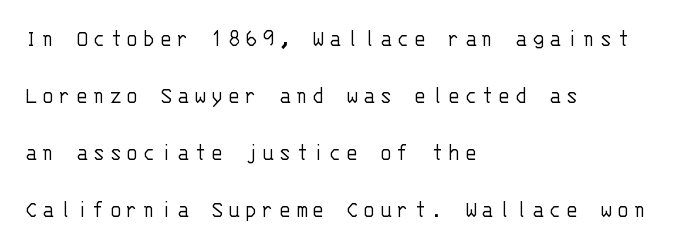
{"italic": "no", "bold": "no", "underline": "no", "align": "left", "line_spacing": "loose", "line_spacing_ratio": 2.28, "glyph_px": 25}
